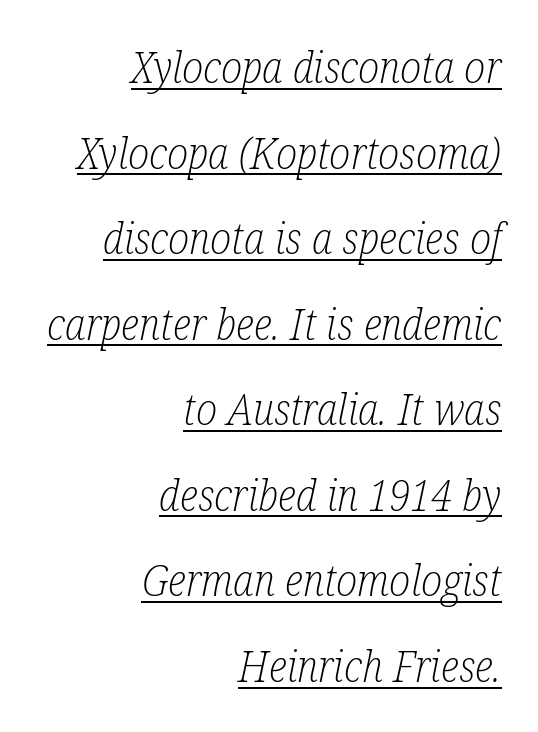
Characters are canted at an angle relative to the baseline's perpendicular. This block would shrink considerably if given ordinary leading; it's expanded now. In terms of letterspacing, this is plain default setting. The passage is arranged like a letterhead date or caption credit — flush right.
